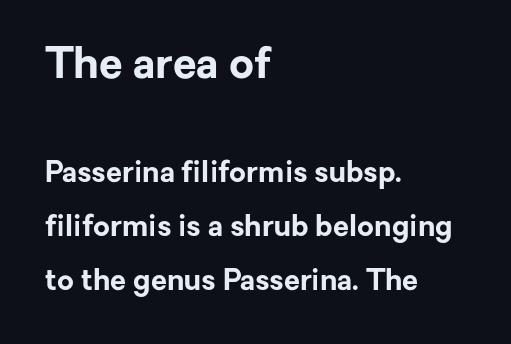
{"serif": "no", "italic": "no", "bold": "yes", "weight": "bold", "width": "normal", "stroke_contrast": "low", "x_height": "medium", "monospaced": "no", "underline": "no", "align": "left", "line_spacing_ratio": 1.87, "letter_spacing": "normal", "letter_spacing_em": 0.0, "larger_block": "first", "size_ratio": 1.48, "glyph_px": 43}
